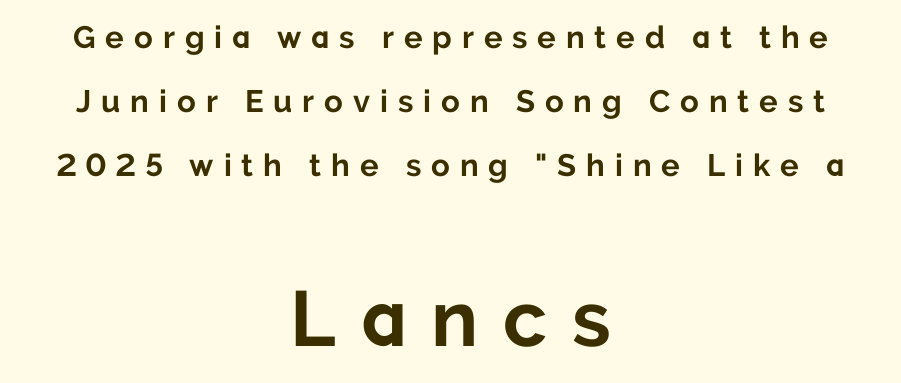
The image shows 78 px bold sans-serif type, upright; set centered, loose line spacing (2.06x), unusually wide letter spacing (+0.32 em), not underlined; the second (bottom) block is 2.52x larger; low stroke contrast and a medium x-height.
